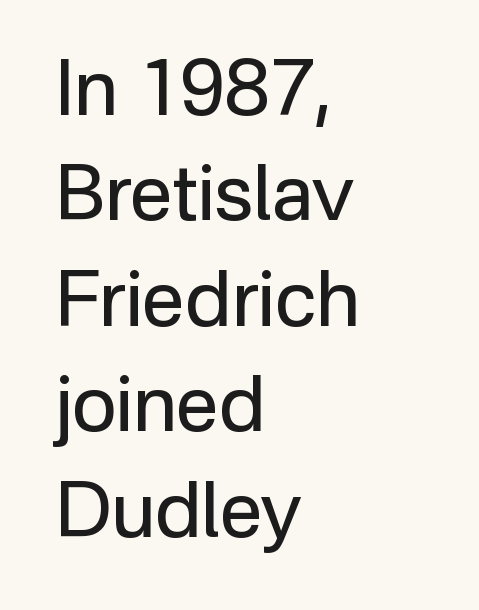
Q: Is the text bold? A: No.
Q: Is the text italic (slanted)? A: No, it is upright.
Q: Is the typeface a serif or a sans-serif typeface? A: Sans-serif.
Q: Is the text underlined? A: No.
Q: How is the paragraph aligned? A: Left-aligned.
Q: Is the spacing between letters normal or unusually wide? A: Normal.
Q: Is the spacing between lines tight, normal or loose? A: Normal.
Q: Width (condensed, normal, or wide)? A: Normal.
Q: Stroke contrast? A: Low.
Q: x-height? A: Medium.
Q: Monospaced? A: No.
